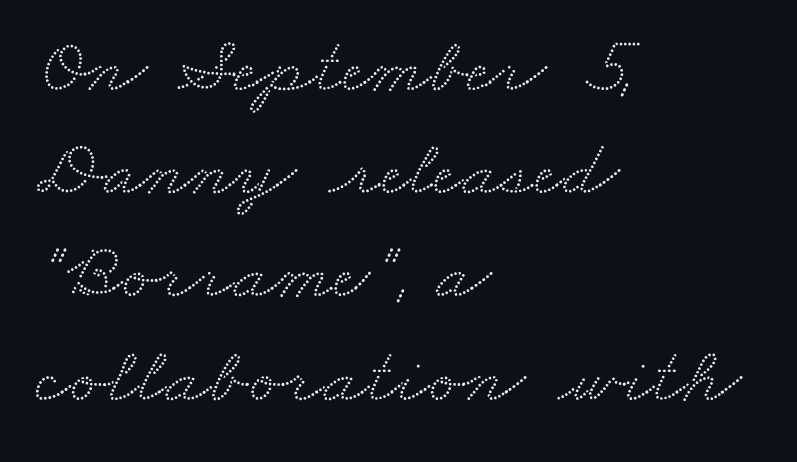
Q: Is the typeface a serif or a sans-serif typeface? A: Serif.
Q: Is the text underlined? A: No.
Q: How is the paragraph aligned? A: Left-aligned.
Q: Is the spacing between letters normal or unusually wide? A: Normal.
Q: Is the spacing between lines tight, normal or loose? A: Normal.
Q: Width (condensed, normal, or wide)? A: Wide.
Q: Stroke contrast? A: Medium.
Q: x-height? A: Small.
Q: Monospaced? A: No.
